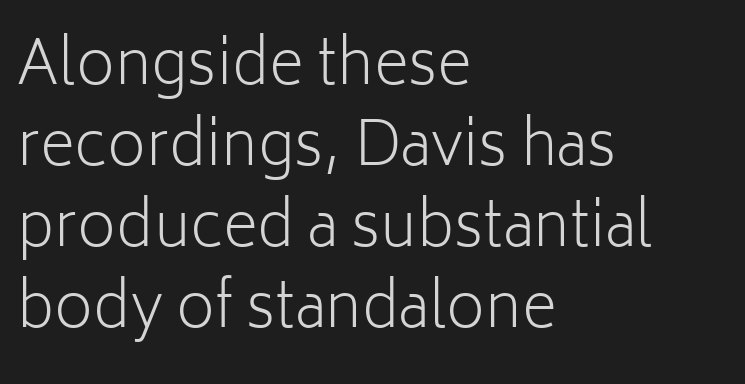
Q: Is the text bold? A: No.
Q: Is the text italic (slanted)? A: No, it is upright.
Q: Is the typeface a serif or a sans-serif typeface? A: Sans-serif.
Q: Is the text underlined? A: No.
Q: How is the paragraph aligned? A: Left-aligned.
Q: Is the spacing between letters normal or unusually wide? A: Normal.
Q: Is the spacing between lines tight, normal or loose? A: Normal.
Q: Width (condensed, normal, or wide)? A: Normal.
Q: Stroke contrast? A: Low.
Q: x-height? A: Medium.
Q: Monospaced? A: No.
